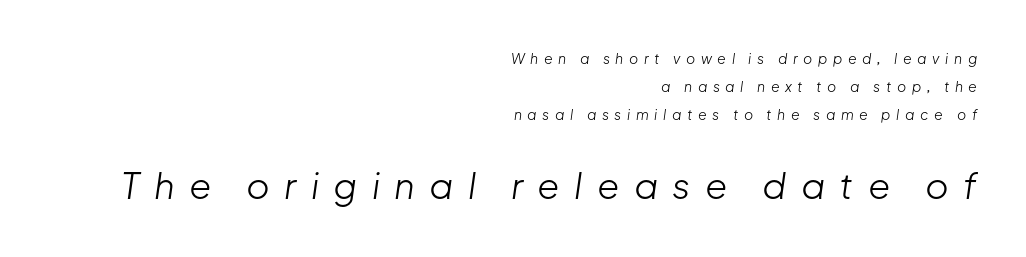
{"italic": "yes", "lean": "right", "slant_degrees": 8, "bold": "no", "weight": "light", "width": "normal", "stroke_contrast": "low", "x_height": "medium", "monospaced": "no", "underline": "no", "align": "right", "line_spacing": "loose", "line_spacing_ratio": 1.99, "letter_spacing": "wide", "letter_spacing_em": 0.4, "larger_block": "second", "size_ratio": 2.57, "glyph_px": 36}
